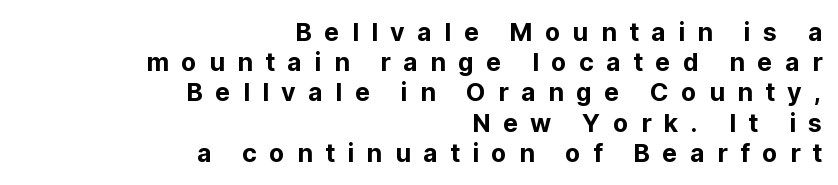
{"italic": "no", "underline": "no", "align": "right", "line_spacing_ratio": 1.21, "letter_spacing": "wide", "letter_spacing_em": 0.5, "glyph_px": 25}
